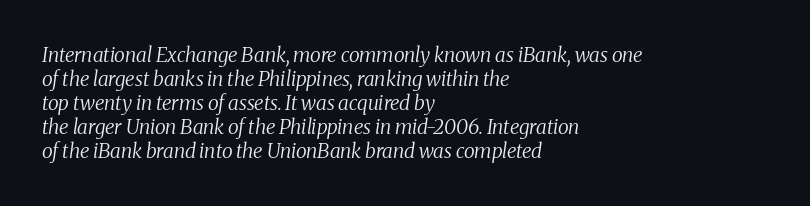
The image shows 20 px text type, italic (leaning right); set left-aligned, line spacing 1.2x, normal letter spacing, not underlined.
